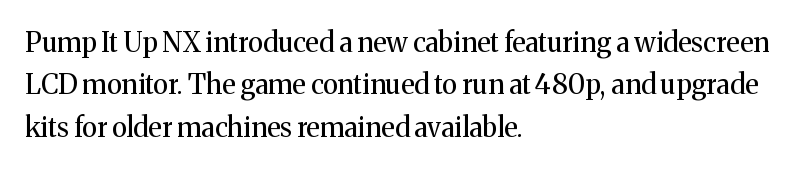
Q: Is the text bold? A: No.
Q: Is the text italic (slanted)? A: No, it is upright.
Q: Is the text underlined? A: No.
Q: How is the paragraph aligned? A: Left-aligned.
Q: Is the spacing between letters normal or unusually wide? A: Normal.
Q: Is the spacing between lines tight, normal or loose? A: Normal.
